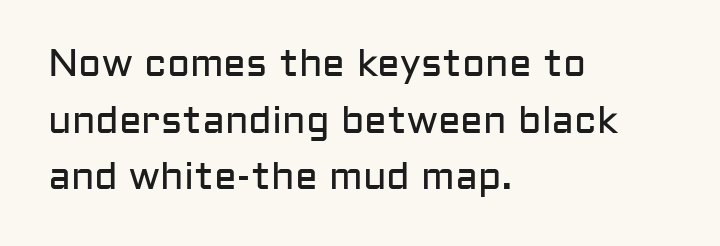
{"serif": "no", "italic": "no", "bold": "no", "weight": "regular", "width": "normal", "stroke_contrast": "low", "x_height": "medium", "monospaced": "no", "underline": "no", "align": "left", "line_spacing": "normal", "line_spacing_ratio": 1.49, "letter_spacing": "normal", "letter_spacing_em": 0.0, "glyph_px": 38}
